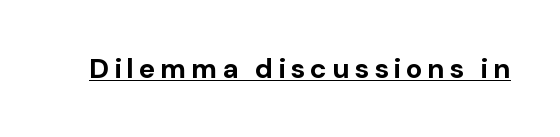
{"serif": "no", "italic": "no", "bold": "yes", "weight": "bold", "width": "normal", "stroke_contrast": "low", "x_height": "medium", "monospaced": "no", "underline": "yes", "glyph_px": 28}
